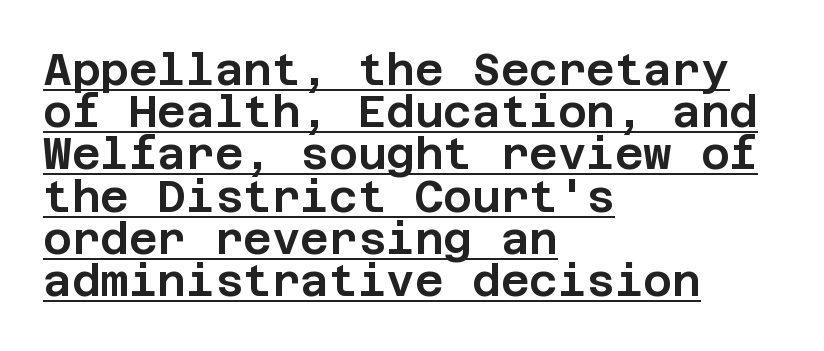
Quick note: not italic, upright. This rendering features underlined lettering. Each new line begins almost immediately beneath the previous one. Tracking value appears to be zero — textbook default spacing. The letters carry no serifs — their stems end cleanly without finishing strokes.
